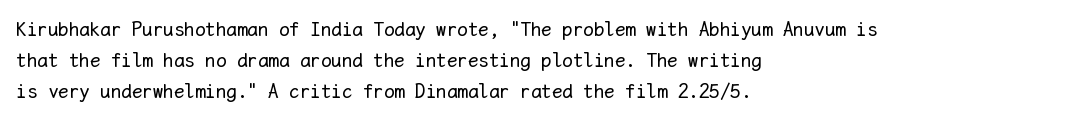
If you drew a line through each stem, it would be perfectly vertical. Leftover space on each line is placed entirely after the last word. The vertical gap from one line to the next is medium. The specimen omits any rule beneath the text block's lines.
